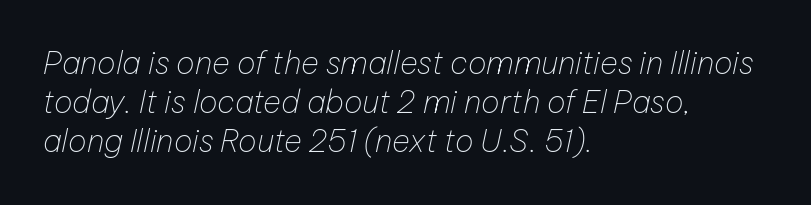
{"italic": "yes", "lean": "right", "slant_degrees": 12, "bold": "no", "weight": "thin", "width": "normal", "stroke_contrast": "low", "x_height": "medium", "monospaced": "no", "underline": "no", "align": "left", "line_spacing": "normal", "line_spacing_ratio": 1.26, "letter_spacing": "normal", "letter_spacing_em": 0.0, "glyph_px": 31}
